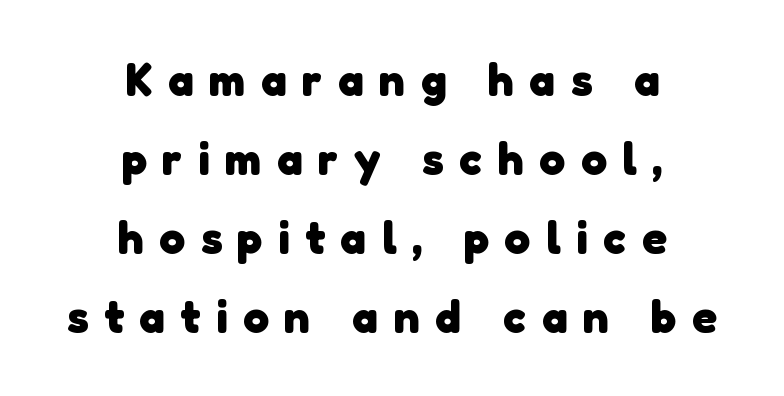
Q: Is the text bold? A: Yes.
Q: Is the typeface a serif or a sans-serif typeface? A: Sans-serif.
Q: Is the text underlined? A: No.
Q: How is the paragraph aligned? A: Centered.
Q: Is the spacing between letters normal or unusually wide? A: Unusually wide.
Q: Width (condensed, normal, or wide)? A: Normal.
Q: Stroke contrast? A: Low.
Q: x-height? A: Medium.
Q: Monospaced? A: No.
